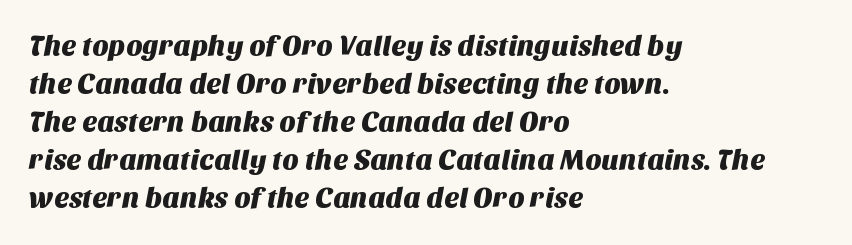
Q: Is the typeface a serif or a sans-serif typeface? A: Sans-serif.
Q: Is the text underlined? A: No.
Q: How is the paragraph aligned? A: Left-aligned.
Q: Is the spacing between letters normal or unusually wide? A: Normal.
Q: Is the spacing between lines tight, normal or loose? A: Normal.
Q: Width (condensed, normal, or wide)? A: Normal.
Q: Stroke contrast? A: Medium.
Q: x-height? A: Large.
Q: Monospaced? A: No.
